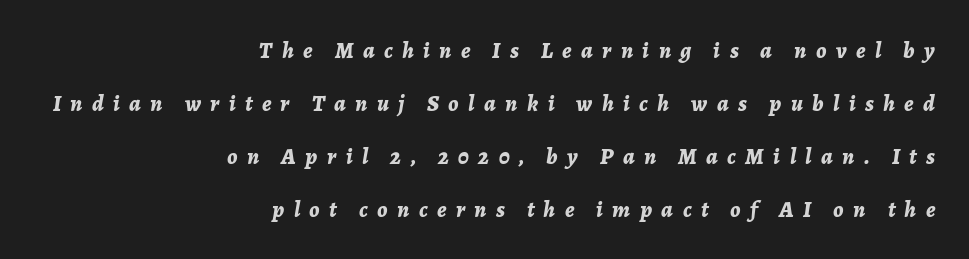
Q: Is the text bold? A: Yes.
Q: Is the text italic (slanted)? A: Yes, it leans right by about 7 degrees.
Q: Is the text underlined? A: No.
Q: How is the paragraph aligned? A: Right-aligned.
Q: Is the spacing between letters normal or unusually wide? A: Unusually wide.
Q: Is the spacing between lines tight, normal or loose? A: Loose.
